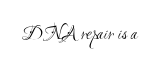
The image shows 21 px text type; set normal letter spacing, not underlined.
